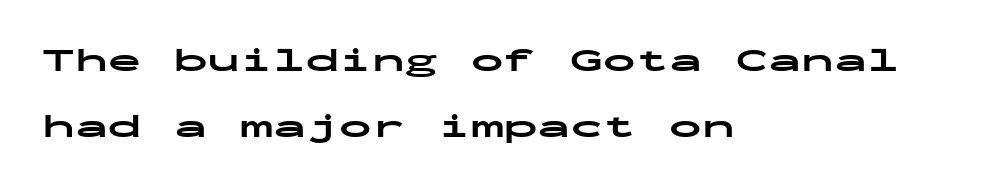
The image shows 33 px bold, wide sans-serif type, upright, monospaced; set left-aligned, loose line spacing (1.99x), normal letter spacing, not underlined; low stroke contrast and a medium x-height.
